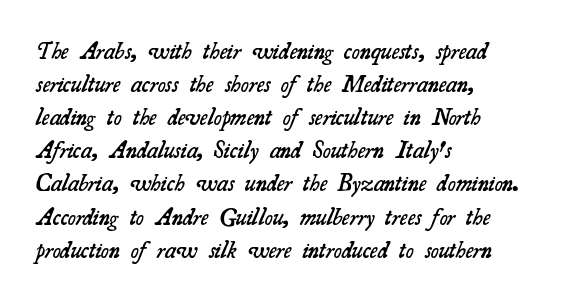
Quick note: underline off. The face used here is a semibold: visibly heavier than regular, lighter than bold. Honestly, the letter spacing is just normal — you wouldn't notice it. What's the leading like? Ordinary, nothing unusual. Layout note: lines flush left.
